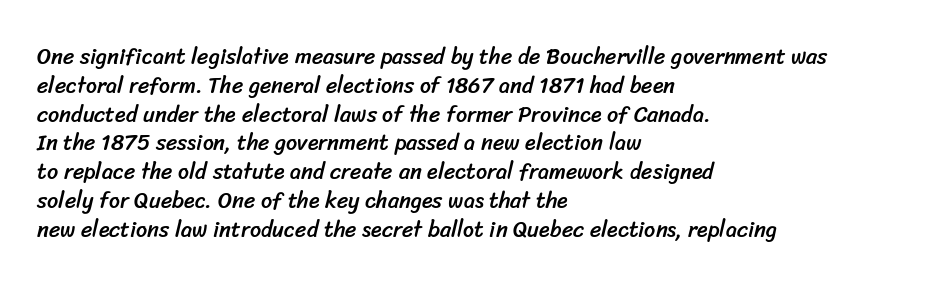
Honestly, the row spacing looks completely unremarkable. Anything drawn beneath the words? Only blank space. A student would call this left alignment; a typographer would say flush left, rag right. Default kerning and tracking; the words read as compact shapes.
